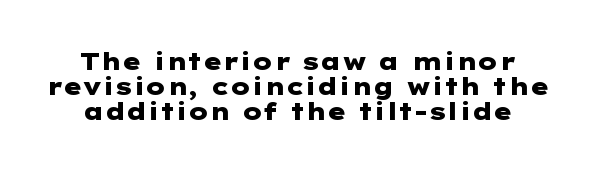
The passage shown is not underscored anywhere. The lines are packed closely together with very little leading. Tracking value appears to be zero — textbook default spacing. Chunky letters — that's bold for sure. The lettering stays uniformly vertical, giving the passage a roman look.
